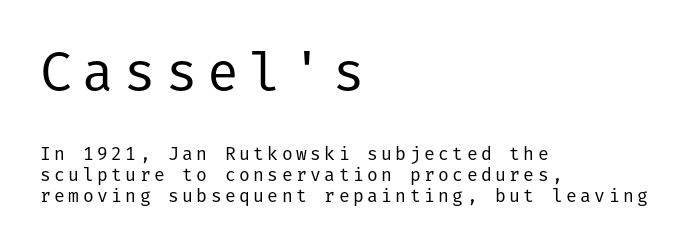
{"serif": "no", "italic": "no", "bold": "no", "weight": "regular", "width": "normal", "stroke_contrast": "low", "x_height": "medium", "underline": "no", "align": "left", "line_spacing": "tight", "line_spacing_ratio": 1.15, "larger_block": "first", "size_ratio": 2.94, "glyph_px": 53}
